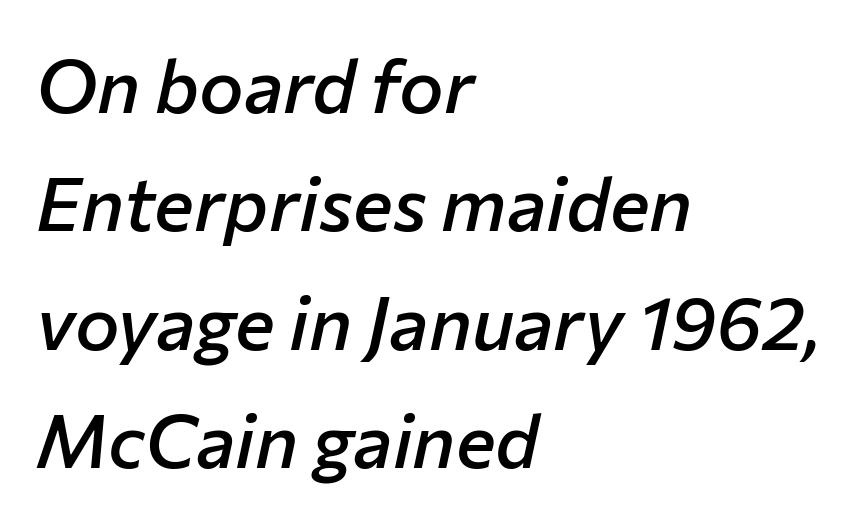
{"italic": "yes", "lean": "right", "slant_degrees": 12, "bold": "semi", "weight": "semibold", "width": "normal", "stroke_contrast": "low", "x_height": "medium", "monospaced": "no", "underline": "no", "align": "left", "line_spacing": "normal", "line_spacing_ratio": 1.58, "letter_spacing": "normal", "letter_spacing_em": 0.0, "glyph_px": 75}
